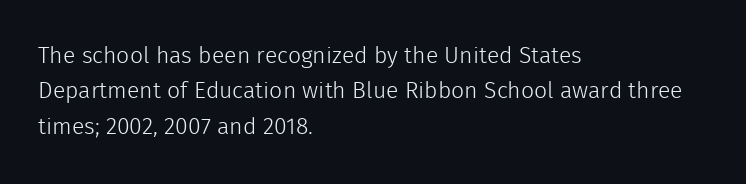
{"italic": "no", "bold": "no", "underline": "no", "align": "left", "line_spacing": "normal", "line_spacing_ratio": 1.54, "letter_spacing": "normal", "letter_spacing_em": 0.0, "glyph_px": 23}
